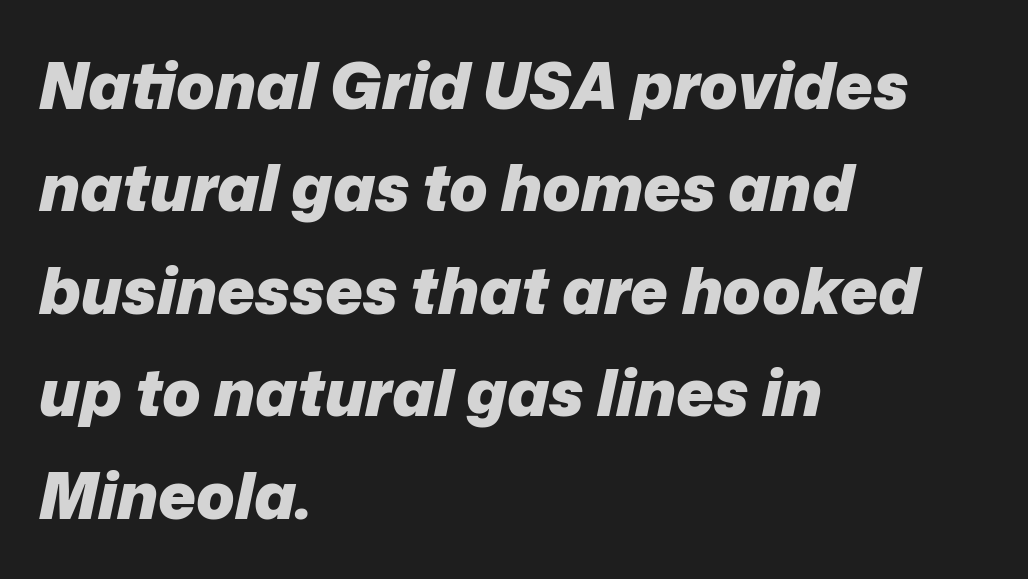
Q: Is the text bold? A: Yes.
Q: Is the text italic (slanted)? A: Yes, it leans right by about 12 degrees.
Q: Is the text underlined? A: No.
Q: How is the paragraph aligned? A: Left-aligned.
Q: Is the spacing between letters normal or unusually wide? A: Normal.
Q: Is the spacing between lines tight, normal or loose? A: Normal.
Q: Width (condensed, normal, or wide)? A: Normal.
Q: Stroke contrast? A: Low.
Q: x-height? A: Medium.
Q: Monospaced? A: No.
